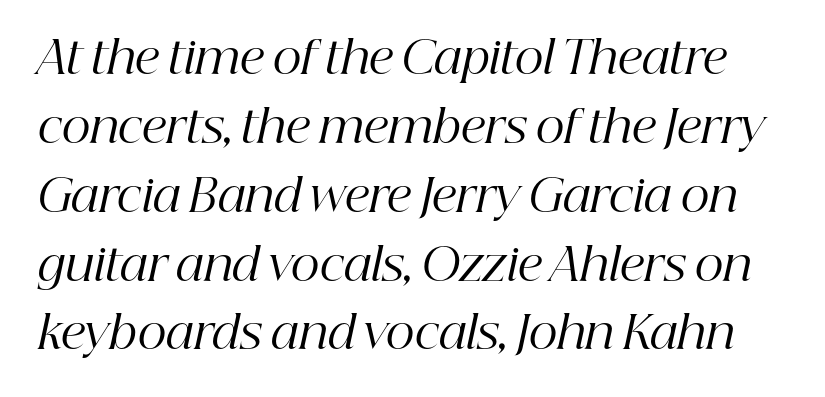
Q: Is the text bold? A: No.
Q: Is the text italic (slanted)? A: Yes, it leans right by about 12 degrees.
Q: Is the typeface a serif or a sans-serif typeface? A: Serif.
Q: Is the text underlined? A: No.
Q: Is the spacing between letters normal or unusually wide? A: Normal.
Q: Is the spacing between lines tight, normal or loose? A: Normal.
Q: Width (condensed, normal, or wide)? A: Normal.
Q: Stroke contrast? A: High.
Q: x-height? A: Medium.
Q: Monospaced? A: No.
